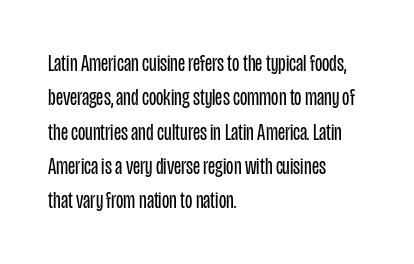
Q: Is the text bold? A: No.
Q: Is the text italic (slanted)? A: No, it is upright.
Q: Is the text underlined? A: No.
Q: How is the paragraph aligned? A: Left-aligned.
Q: Is the spacing between letters normal or unusually wide? A: Normal.
Q: Is the spacing between lines tight, normal or loose? A: Normal.
